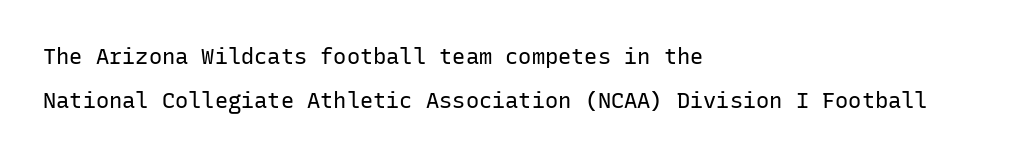
Q: Is the text bold? A: No.
Q: Is the text italic (slanted)? A: No, it is upright.
Q: Is the text underlined? A: No.
Q: How is the paragraph aligned? A: Left-aligned.
Q: Is the spacing between letters normal or unusually wide? A: Normal.
Q: Is the spacing between lines tight, normal or loose? A: Loose.
